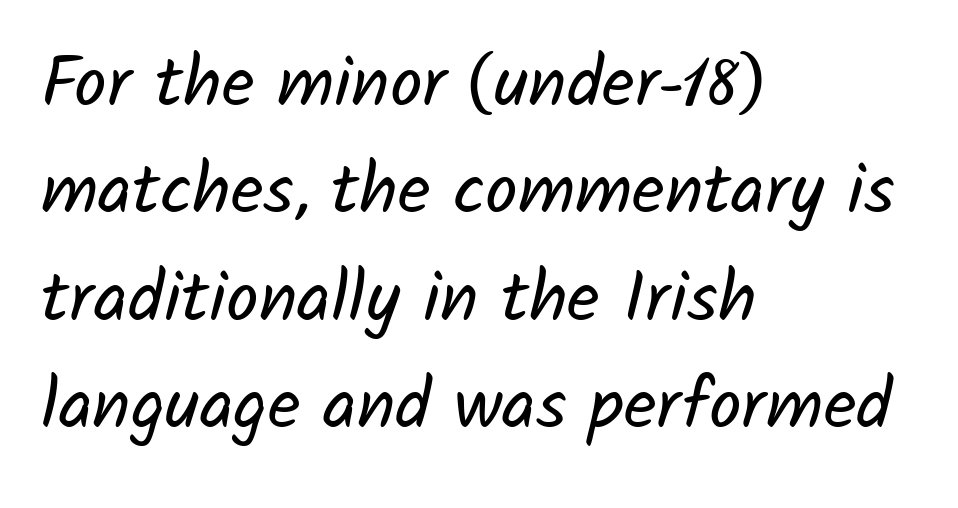
{"serif": "no", "bold": "no", "weight": "regular", "width": "normal", "stroke_contrast": "low", "x_height": "medium", "monospaced": "no", "underline": "no", "align": "left", "line_spacing": "normal", "line_spacing_ratio": 1.49, "letter_spacing": "normal", "letter_spacing_em": 0.0, "glyph_px": 72}
